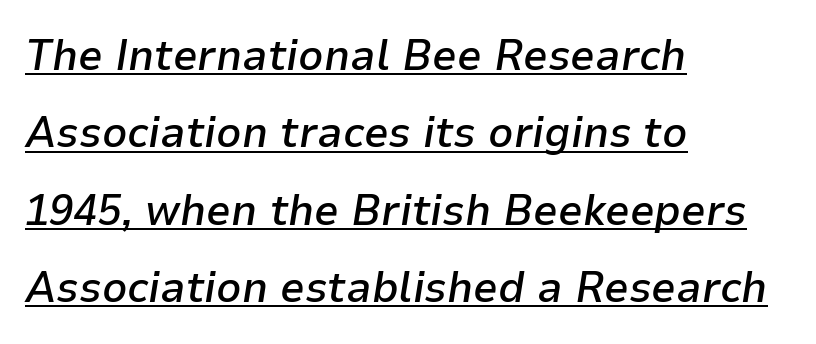
{"italic": "yes", "lean": "right", "slant_degrees": 9, "bold": "semi", "weight": "semibold", "width": "normal", "stroke_contrast": "low", "x_height": "medium", "monospaced": "no", "underline": "yes", "align": "left", "line_spacing_ratio": 1.76, "letter_spacing": "normal", "letter_spacing_em": 0.0, "glyph_px": 44}
